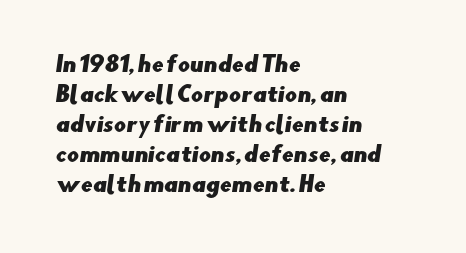
Nobody touched the tracking dial on this one. If you drew a ruler down the left edge, every line would touch it. Quick note: interline space is typical. A clean baseline with only descenders dipping below it.
